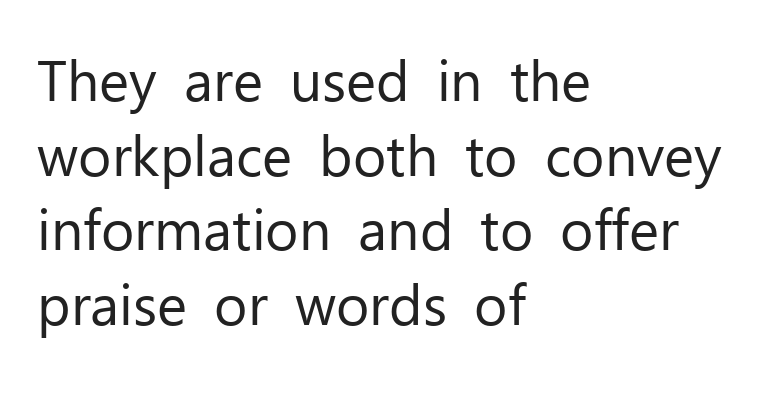
Honestly, the row spacing looks completely unremarkable. Layout note: lines flush left. The area under the type is left untouched. Character widths vary here, with narrow letters taking less room than wide ones. Characters remain perfectly vertical along every line.
